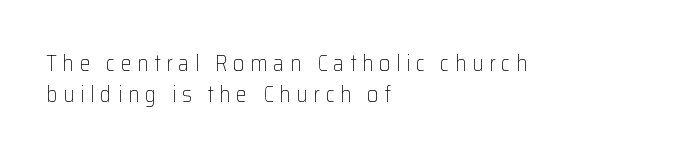
Q: Is the text bold? A: No.
Q: Is the text italic (slanted)? A: No, it is upright.
Q: Is the text underlined? A: No.
Q: How is the paragraph aligned? A: Left-aligned.
Q: Is the spacing between letters normal or unusually wide? A: Unusually wide.
Q: Is the spacing between lines tight, normal or loose? A: Normal.
